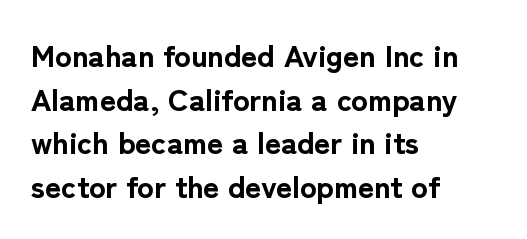
One-word summary of the alignment: left. Bare-footed words on every line. Here the glyphs are tracked normally, forming tight word shapes. A typesetter would call this proportional, since set widths differ per character.
